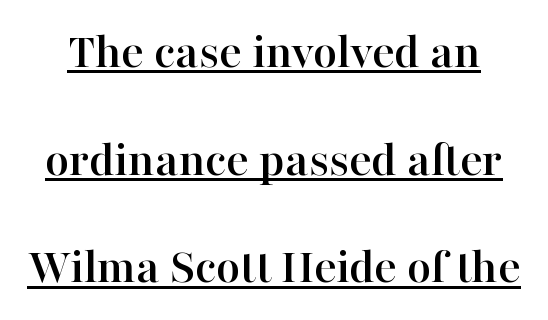
{"serif": "yes", "italic": "no", "width": "normal", "stroke_contrast": "high", "x_height": "medium", "monospaced": "no", "underline": "yes", "line_spacing": "loose", "line_spacing_ratio": 2.07, "letter_spacing": "normal", "letter_spacing_em": 0.0, "glyph_px": 52}
